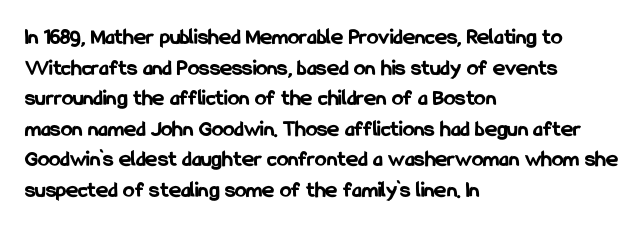
Q: Is the text bold? A: Yes.
Q: Is the text italic (slanted)? A: No, it is upright.
Q: Is the text underlined? A: No.
Q: How is the paragraph aligned? A: Left-aligned.
Q: Is the spacing between letters normal or unusually wide? A: Normal.
Q: Is the spacing between lines tight, normal or loose? A: Normal.
